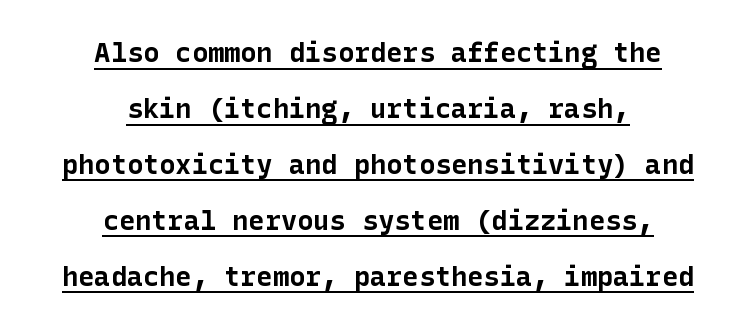
The font is running at its bold setting. No italicization has been applied; the sample stays upright. The horizontal fit of the characters is conventional and even. What decoration does the sample have? An underline. Is there much room between lines? Yes — plenty of vertical air separates them.
